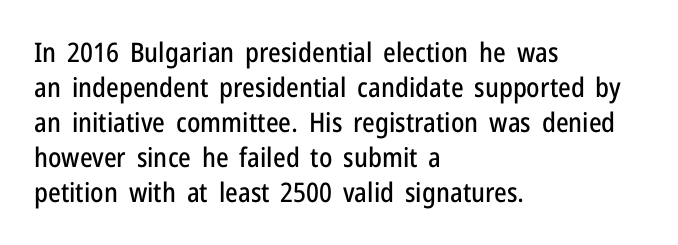
In CSS terms this would be text-align: left. Does the lettering tilt? It doesn't — this is upright. The strip under each line holds only bare page. Each word holds together tightly as a unit, with standard inter-letter gaps. These lines sit exactly where default settings would place them.
